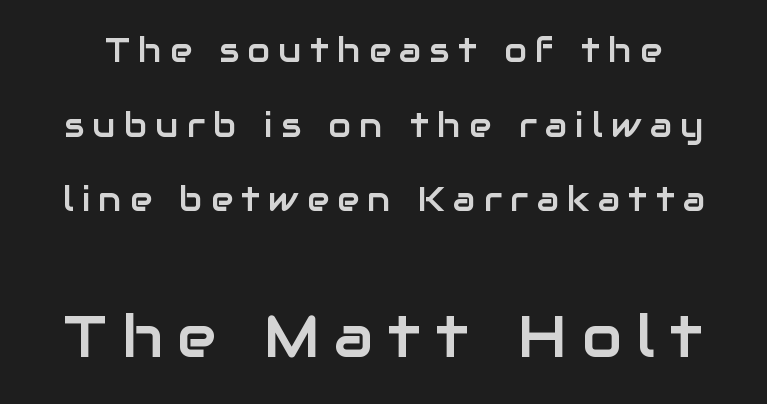
Q: Is the text italic (slanted)? A: No, it is upright.
Q: Is the typeface a serif or a sans-serif typeface? A: Sans-serif.
Q: Is the text underlined? A: No.
Q: Is the spacing between letters normal or unusually wide? A: Unusually wide.
Q: Is the spacing between lines tight, normal or loose? A: Loose.
Q: Which block of text is set in a larger size, the first (top) or the second (bottom)? A: The second (bottom) one.
Q: Width (condensed, normal, or wide)? A: Normal.
Q: Stroke contrast? A: Low.
Q: x-height? A: Medium.
Q: Monospaced? A: No.
